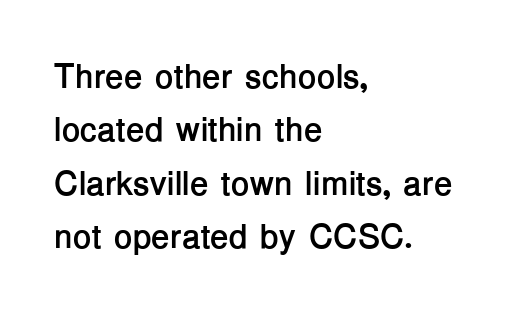
The image shows 34 px semibold sans-serif type, upright; set left-aligned, normal line spacing (1.57x), normal letter spacing, not underlined; low stroke contrast and a medium x-height.
